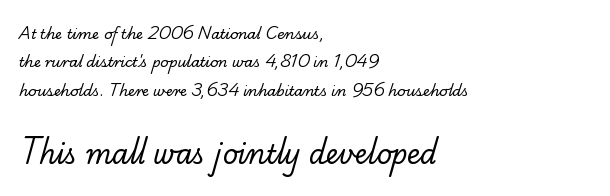
{"bold": "no", "underline": "no", "align": "left", "line_spacing": "loose", "line_spacing_ratio": 2.02, "letter_spacing": "normal", "letter_spacing_em": 0.0, "larger_block": "second", "size_ratio": 1.86, "glyph_px": 26}
